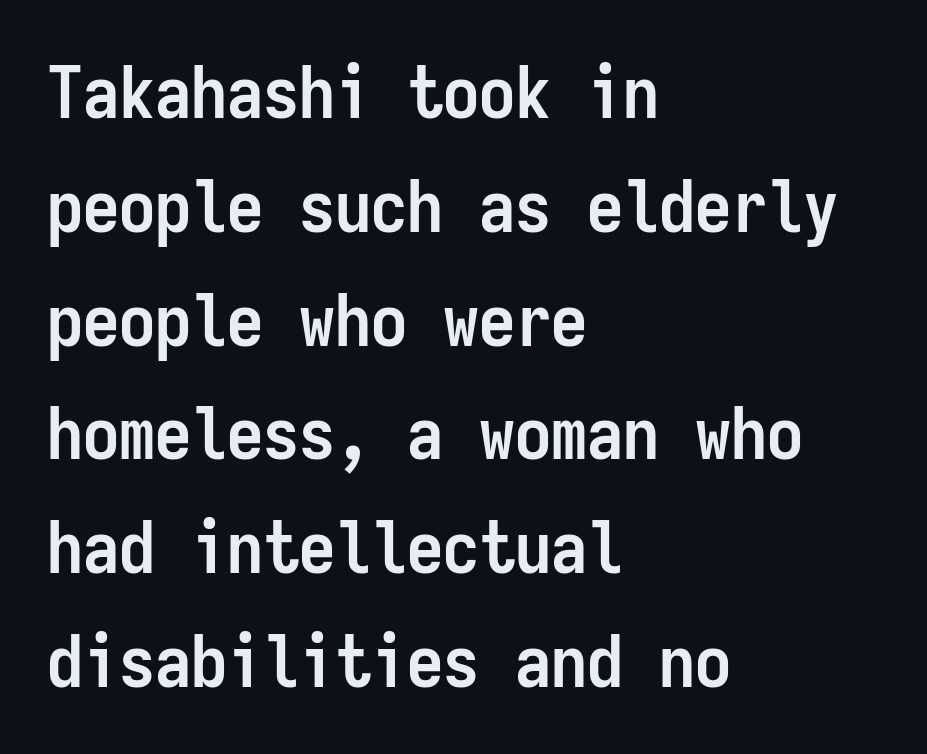
{"serif": "no", "italic": "no", "bold": "yes", "weight": "semibold", "width": "condensed", "stroke_contrast": "low", "x_height": "medium", "monospaced": "yes", "underline": "no", "align": "left", "line_spacing": "normal", "line_spacing_ratio": 1.58, "letter_spacing": "normal", "letter_spacing_em": 0.0, "glyph_px": 72}
